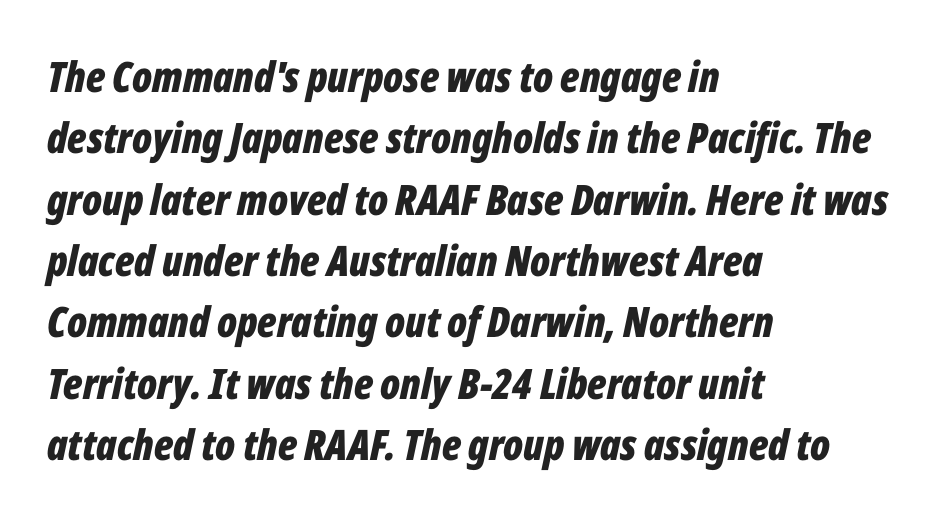
Posture: slanted. Line spacing here is normal. A student would call this left alignment; a typographer would say flush left, rag right. Words float on clear page, feet unadorned. Typographic density is high because the face is bold.
